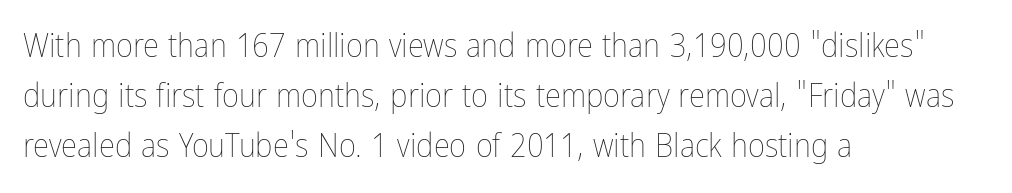
Q: Is the text bold? A: No.
Q: Is the text italic (slanted)? A: No, it is upright.
Q: Is the text underlined? A: No.
Q: How is the paragraph aligned? A: Left-aligned.
Q: Is the spacing between letters normal or unusually wide? A: Normal.
Q: Is the spacing between lines tight, normal or loose? A: Normal.
Q: Width (condensed, normal, or wide)? A: Condensed.
Q: Stroke contrast? A: Low.
Q: x-height? A: Medium.
Q: Monospaced? A: No.
